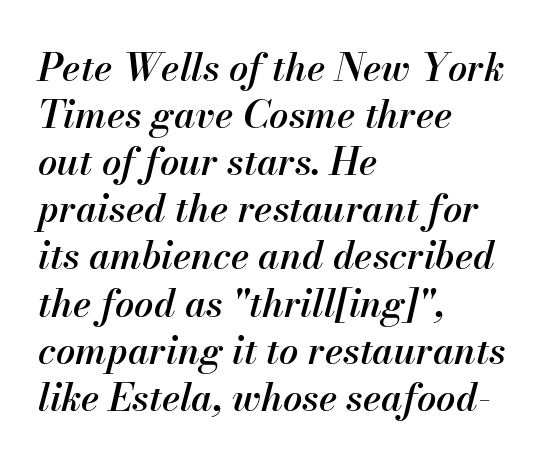
The image shows 38 px semibold type, italic (leaning right); set left-aligned, line spacing 1.24x, normal letter spacing, not underlined; medium stroke contrast and a small x-height.
